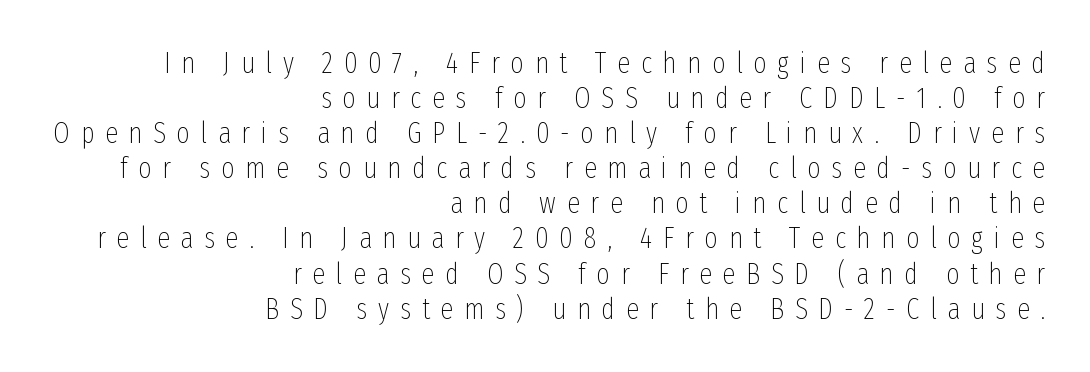
The image shows 29 px thin, condensed sans-serif type, upright; set right-aligned, line spacing 1.21x, unusually wide letter spacing (+0.37 em), not underlined; low stroke contrast and a medium x-height.
